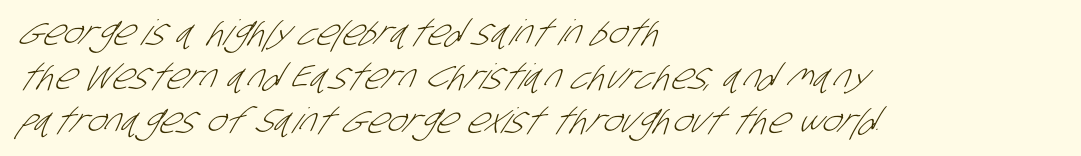
Honestly, the row spacing looks completely unremarkable. This sample has the flowing, uneven cadence of proportional lettering. Words float on clear page, feet unadorned. Stems and bowls with no extra thickness — not bold. If you drew a ruler down the left edge, every line would touch it. The tracking reads as untouched default to a designer's eye.
